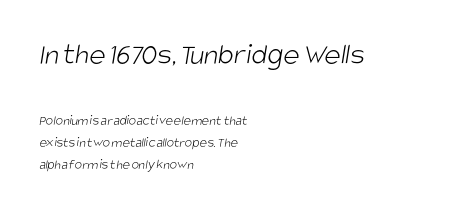
The image shows 31 px light, condensed sans-serif type; set left-aligned, normal line spacing (1.58x), normal letter spacing, not underlined; the first (top) block is 2.21x larger; low stroke contrast and a large x-height.
